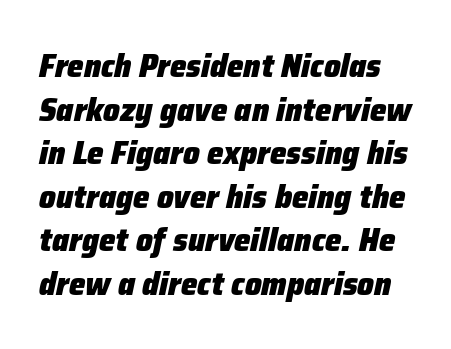
Proportional: the letters do not fall into vertical columns. Glance below the letters and you will spot only blank space. You can tell it's italic because the verticals aren't actually vertical. Horizontal bands of white between lines are of average thickness.
